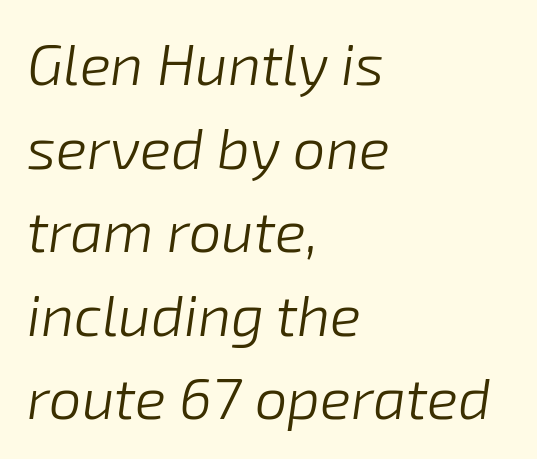
{"italic": "yes", "lean": "right", "slant_degrees": 8, "bold": "no", "weight": "light", "width": "normal", "stroke_contrast": "low", "x_height": "medium", "monospaced": "no", "underline": "no", "align": "left", "line_spacing": "normal", "line_spacing_ratio": 1.44, "letter_spacing": "normal", "letter_spacing_em": 0.0, "glyph_px": 58}
